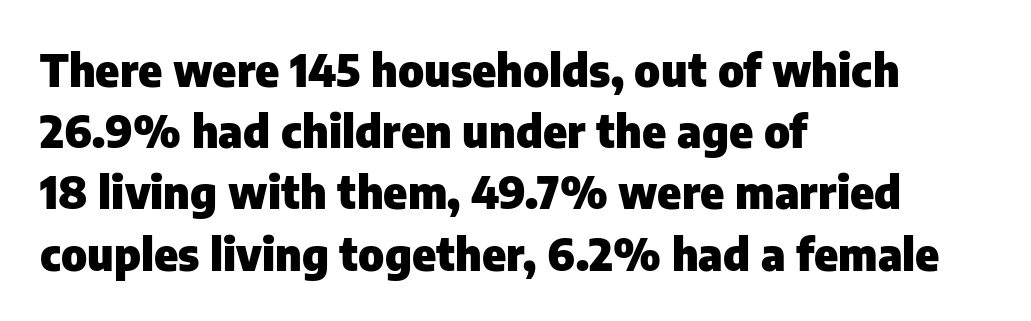
What stands out about the letter spacing? Nothing — it is the standard amount. The gap between lines stays unmarked. This sample keeps an unexceptional amount of space between lines. Font category for this specimen: sans-serif. If you drew a line through each stem, it would be perfectly vertical.
